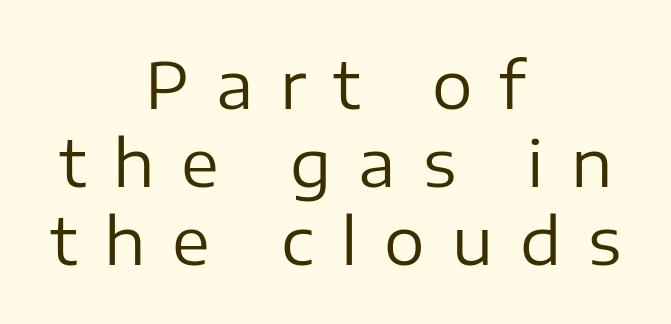
The image shows 64 px regular-weight sans-serif type, upright; set centered, line spacing 1.22x, unusually wide letter spacing (+0.42 em), not underlined; low stroke contrast and a medium x-height.
